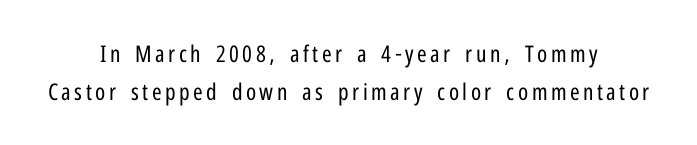
The image shows 23 px text type, upright; set centered, normal line spacing (1.65x), not underlined.
